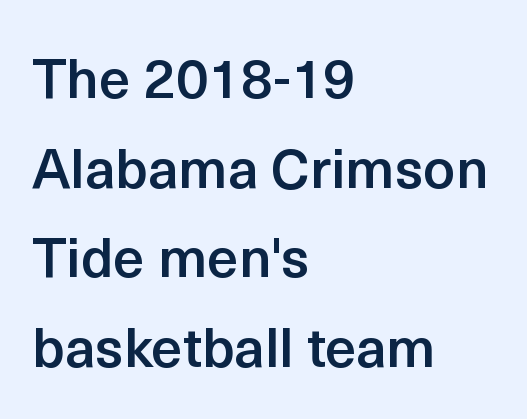
The image shows 56 px semibold sans-serif type, upright; set left-aligned, normal line spacing (1.6x), normal letter spacing, not underlined; a medium x-height.
